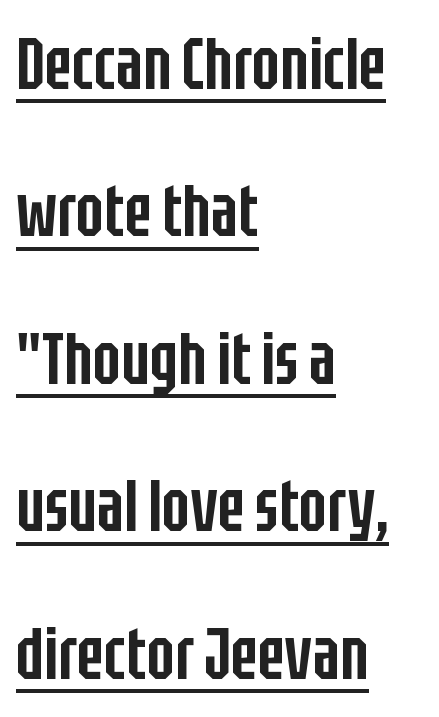
Q: Is the text bold? A: Semi-bold.
Q: Is the text italic (slanted)? A: No, it is upright.
Q: Is the typeface a serif or a sans-serif typeface? A: Sans-serif.
Q: Is the text underlined? A: Yes.
Q: How is the paragraph aligned? A: Left-aligned.
Q: Is the spacing between letters normal or unusually wide? A: Normal.
Q: Is the spacing between lines tight, normal or loose? A: Loose.
Q: Width (condensed, normal, or wide)? A: Condensed.
Q: Stroke contrast? A: Low.
Q: x-height? A: Large.
Q: Monospaced? A: No.
